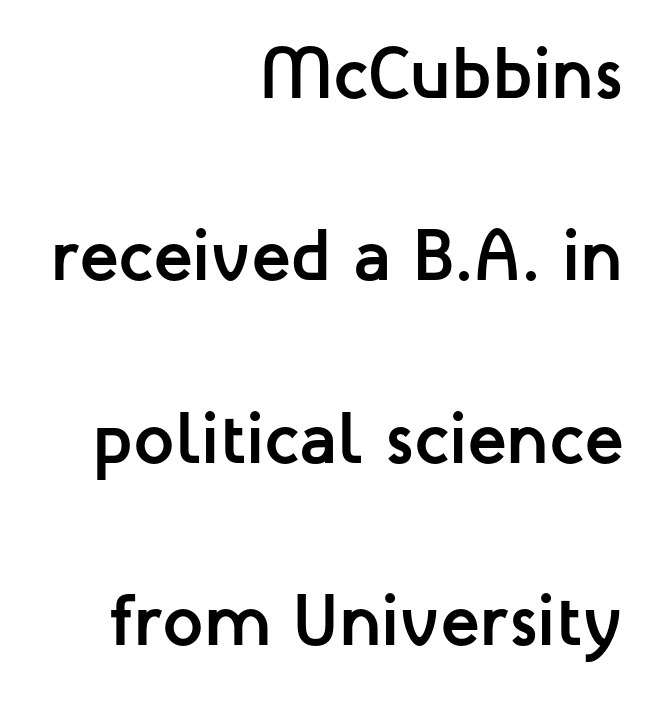
You could not count columns in this text — the font is proportionally spaced. Rule under the text: the space is simply empty. Plenty of ink on the page — the face is bold. The passage shown is typeset with a sans-serif family. Right-aligned paragraph, ragged on the left.
